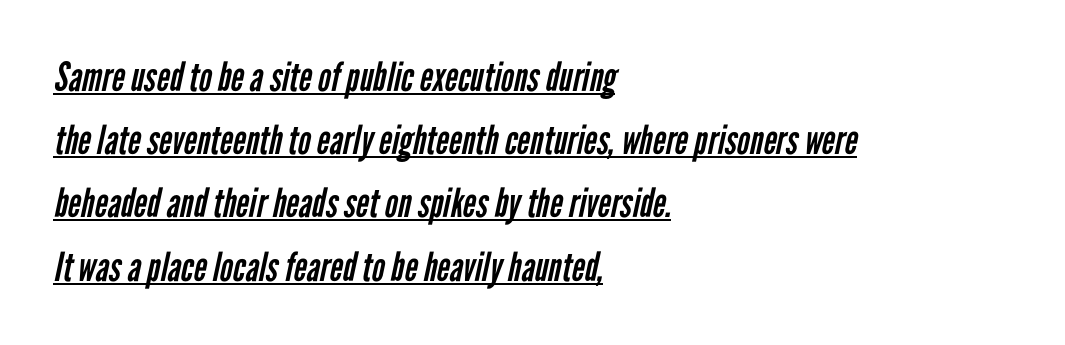
Typeset ragged right — the left edge is the straight one. The weight would be labelled regular, book, light, or lighter still. A continuous stroke trails under the words, as in a hyperlink. The typeface chosen for these lines omits serifs. Line spacing here is normal.
